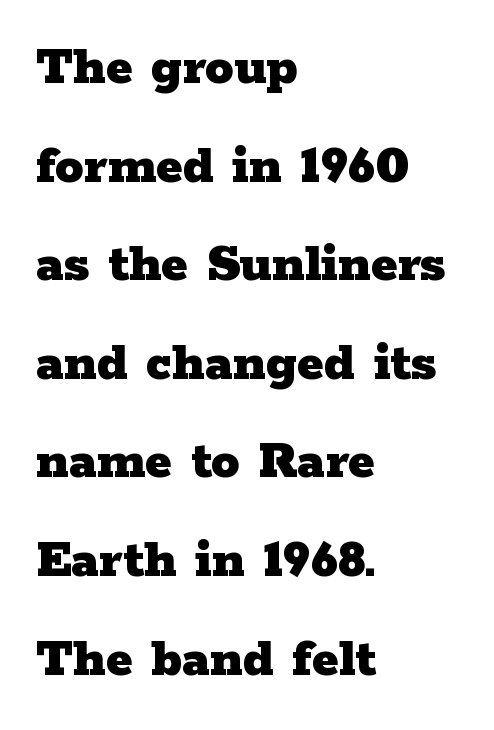
{"serif": "yes", "italic": "no", "bold": "yes", "weight": "heavy", "width": "wide", "stroke_contrast": "low", "x_height": "medium", "monospaced": "no", "underline": "no", "align": "left", "line_spacing_ratio": 1.73, "letter_spacing": "normal", "letter_spacing_em": 0.0, "glyph_px": 57}
